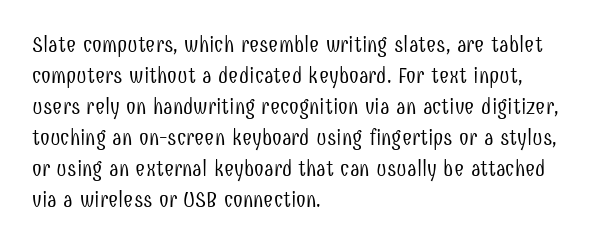
The image shows 22 px text type, upright; set left-aligned, normal line spacing (1.41x), normal letter spacing, not underlined.
